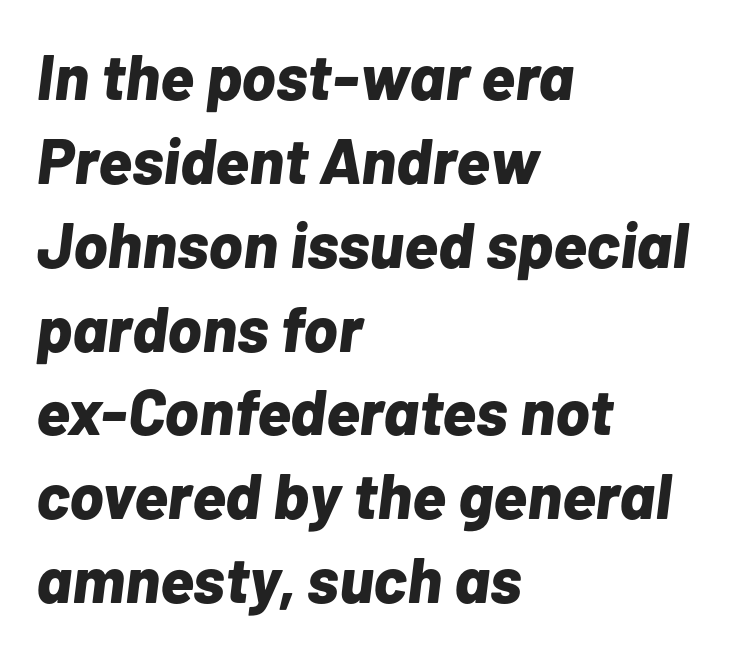
{"italic": "yes", "lean": "right", "slant_degrees": 7, "bold": "yes", "weight": "bold", "width": "normal", "stroke_contrast": "low", "x_height": "medium", "monospaced": "no", "underline": "no", "align": "left", "line_spacing": "normal", "line_spacing_ratio": 1.31, "letter_spacing": "normal", "letter_spacing_em": 0.0, "glyph_px": 64}
